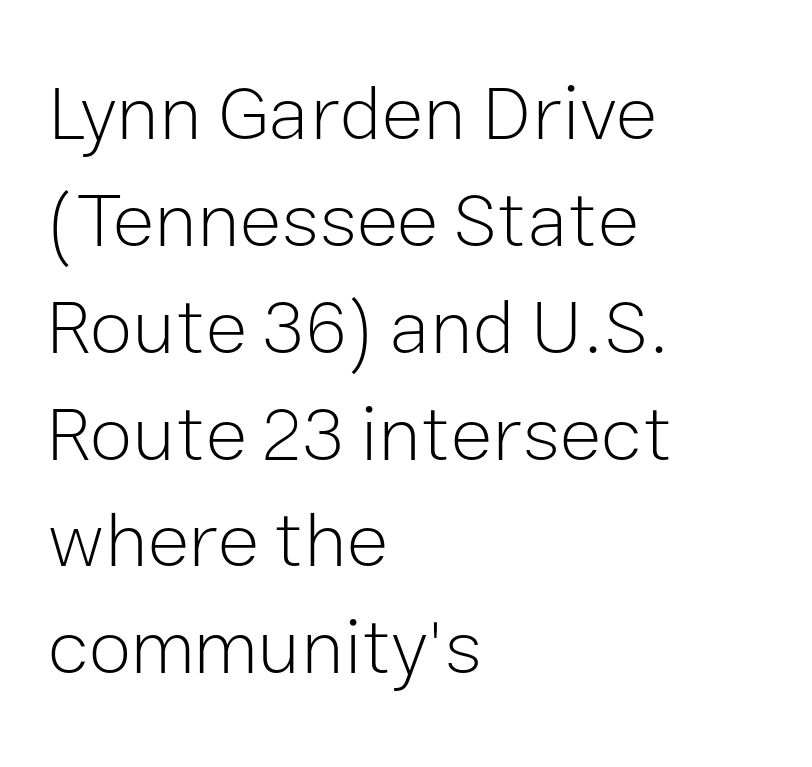
{"serif": "no", "italic": "no", "bold": "no", "weight": "light", "width": "normal", "stroke_contrast": "low", "x_height": "medium", "monospaced": "no", "underline": "no", "align": "left", "line_spacing": "normal", "line_spacing_ratio": 1.37, "letter_spacing": "normal", "letter_spacing_em": 0.0, "glyph_px": 78}
